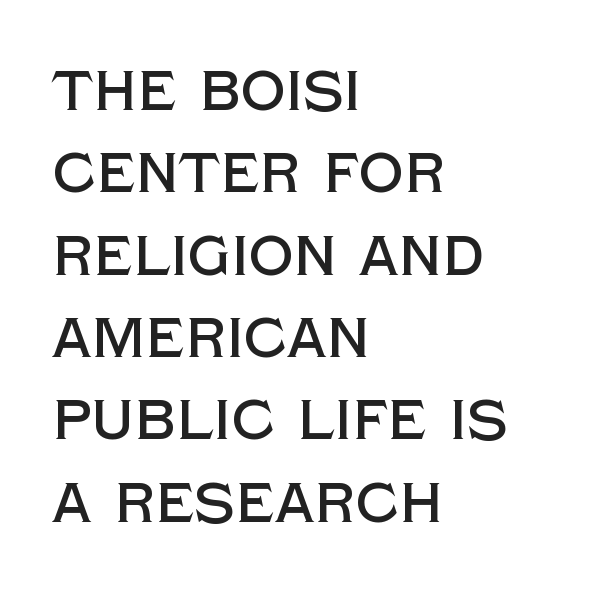
How are the letters spaced? Ordinarily, with no added tracking. Do the characters align in a grid? No, the font is proportional. The string is rendered with underlining switched off. The line-height multiplier appears to be the usual default.
